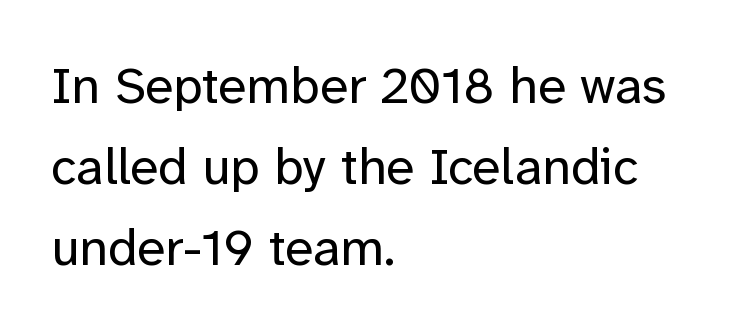
Ordinary non-slanted type is in use. Looks like regular typesetting: each glyph gets only the width it needs. Visually the block forms a straight wall on the left and a jagged coastline on the right. Each stroke keeps to a modest, everyday thickness or less.
